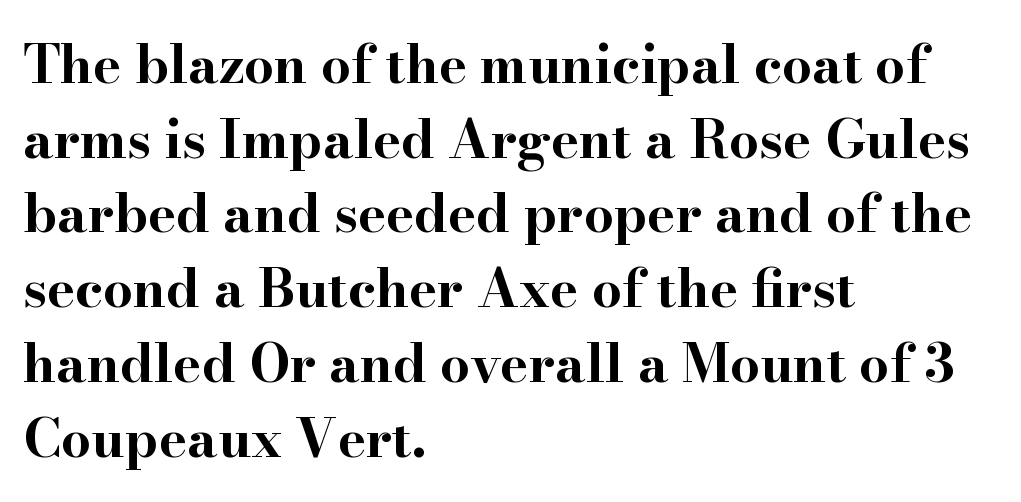
Q: Is the text bold? A: Yes.
Q: Is the text italic (slanted)? A: No, it is upright.
Q: Is the typeface a serif or a sans-serif typeface? A: Serif.
Q: Is the text underlined? A: No.
Q: How is the paragraph aligned? A: Left-aligned.
Q: Is the spacing between letters normal or unusually wide? A: Normal.
Q: Is the spacing between lines tight, normal or loose? A: Normal.
Q: Width (condensed, normal, or wide)? A: Wide.
Q: Stroke contrast? A: High.
Q: x-height? A: Small.
Q: Monospaced? A: No.
